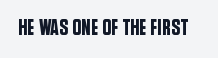
The image shows 22 px text type, upright; set normal letter spacing, not underlined.
